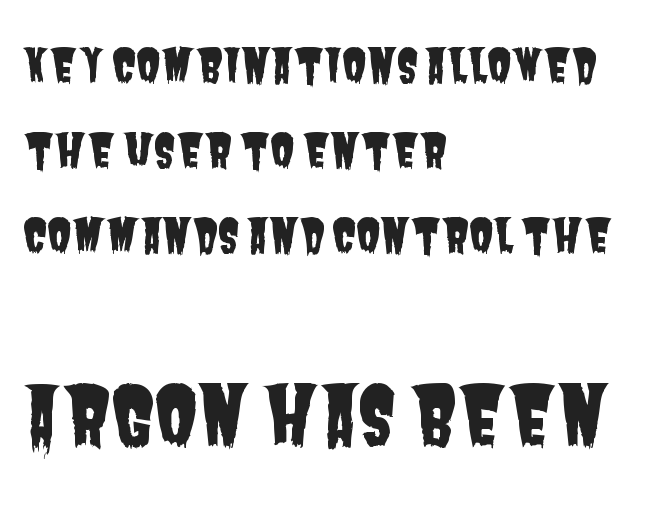
Do the characters align in a grid? No, the font is proportional. A clean baseline with only descenders dipping below it. This rendering employs a face without finishing strokes, i.e., a sans-serif. Short note: letters normally spaced. Two sizes are in play, and the larger belongs to the second block. If you drew a ruler down the left edge, every line would touch it.
